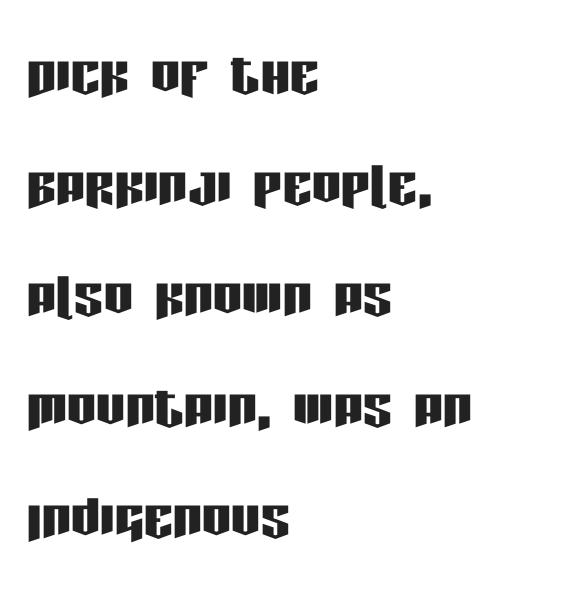
Q: Is the text italic (slanted)? A: No, it is upright.
Q: Is the typeface a serif or a sans-serif typeface? A: Sans-serif.
Q: Is the text underlined? A: No.
Q: How is the paragraph aligned? A: Left-aligned.
Q: Is the spacing between letters normal or unusually wide? A: Normal.
Q: Is the spacing between lines tight, normal or loose? A: Normal.
Q: Width (condensed, normal, or wide)? A: Condensed.
Q: Stroke contrast? A: Low.
Q: x-height? A: Large.
Q: Monospaced? A: No.
